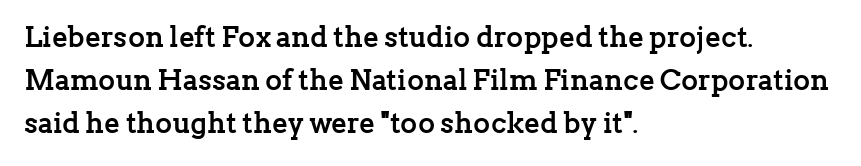
Q: Is the text bold? A: Yes.
Q: Is the text italic (slanted)? A: No, it is upright.
Q: Is the typeface a serif or a sans-serif typeface? A: Serif.
Q: Is the text underlined? A: No.
Q: How is the paragraph aligned? A: Left-aligned.
Q: Is the spacing between letters normal or unusually wide? A: Normal.
Q: Is the spacing between lines tight, normal or loose? A: Normal.
Q: Width (condensed, normal, or wide)? A: Normal.
Q: Stroke contrast? A: Low.
Q: x-height? A: Medium.
Q: Monospaced? A: No.
